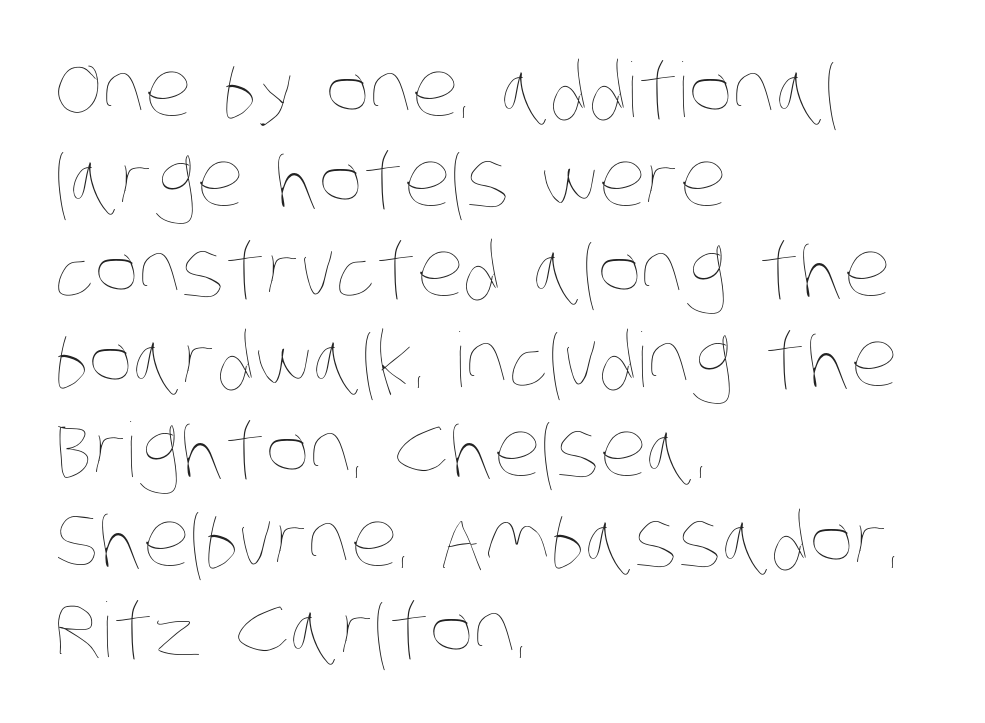
Q: Is the text bold? A: No.
Q: Is the text underlined? A: No.
Q: How is the paragraph aligned? A: Left-aligned.
Q: Is the spacing between letters normal or unusually wide? A: Normal.
Q: Width (condensed, normal, or wide)? A: Condensed.
Q: Stroke contrast? A: Low.
Q: x-height? A: Large.
Q: Monospaced? A: No.
